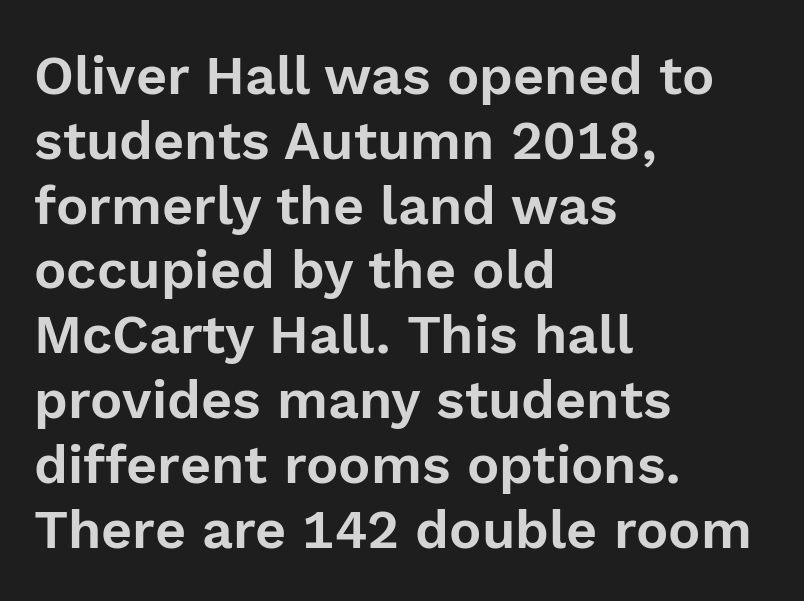
Q: Is the text italic (slanted)? A: No, it is upright.
Q: Is the typeface a serif or a sans-serif typeface? A: Sans-serif.
Q: Is the text underlined? A: No.
Q: How is the paragraph aligned? A: Left-aligned.
Q: Is the spacing between letters normal or unusually wide? A: Normal.
Q: Width (condensed, normal, or wide)? A: Normal.
Q: x-height? A: Medium.
Q: Monospaced? A: No.
